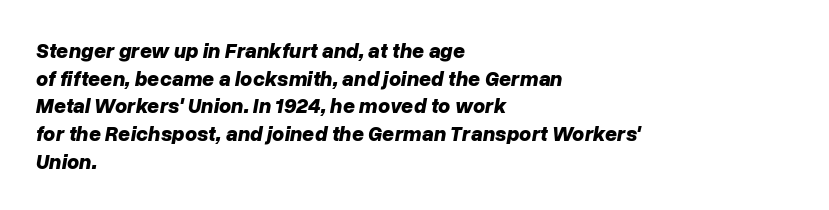
{"italic": "yes", "lean": "right", "slant_degrees": 10, "bold": "yes", "underline": "no", "align": "left", "line_spacing": "normal", "line_spacing_ratio": 1.32, "letter_spacing": "normal", "letter_spacing_em": 0.0, "glyph_px": 21}
